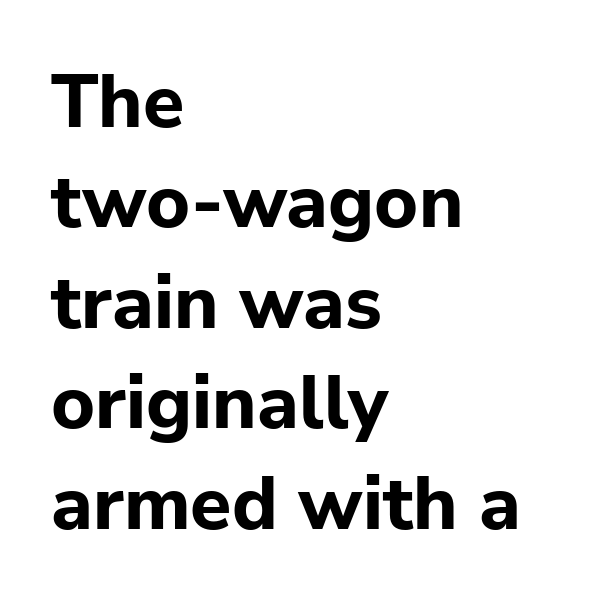
Q: Is the text bold? A: Yes.
Q: Is the text italic (slanted)? A: No, it is upright.
Q: Is the typeface a serif or a sans-serif typeface? A: Sans-serif.
Q: Is the text underlined? A: No.
Q: How is the paragraph aligned? A: Left-aligned.
Q: Is the spacing between letters normal or unusually wide? A: Normal.
Q: Is the spacing between lines tight, normal or loose? A: Normal.
Q: Width (condensed, normal, or wide)? A: Normal.
Q: Stroke contrast? A: Low.
Q: x-height? A: Medium.
Q: Monospaced? A: No.
